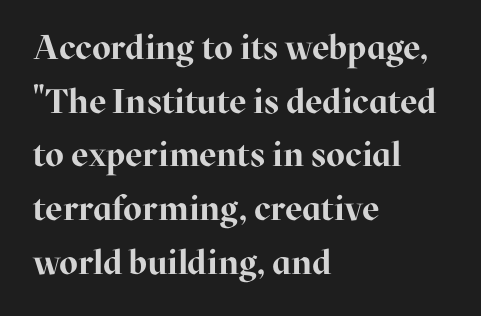
{"serif": "yes", "italic": "no", "bold": "yes", "weight": "bold", "width": "normal", "stroke_contrast": "high", "x_height": "medium", "monospaced": "no", "underline": "no", "align": "left", "line_spacing": "normal", "line_spacing_ratio": 1.58, "letter_spacing": "normal", "letter_spacing_em": 0.0, "glyph_px": 34}
